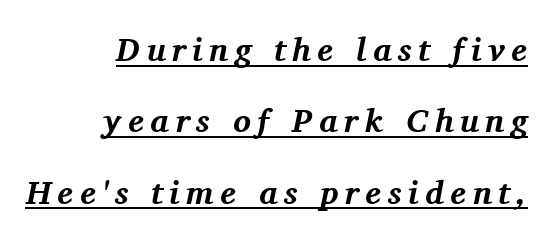
The face used here appears with an underline applied. The rendering uses a bold face; every stroke is thick and dark. One-word summary of the alignment: right. Yep, that's italic — everything's leaning. Display-style spreading of the glyphs; the letterfit is very open.
